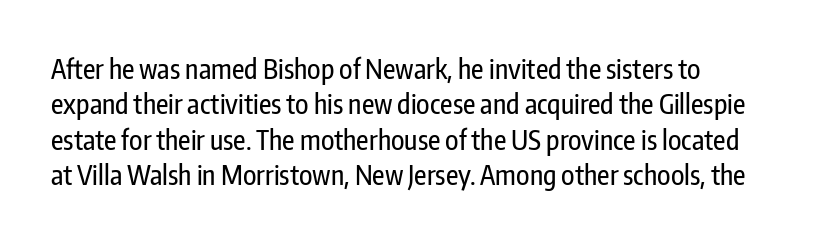
The image shows 27 px text type, upright; set normal line spacing (1.31x), normal letter spacing, not underlined.
